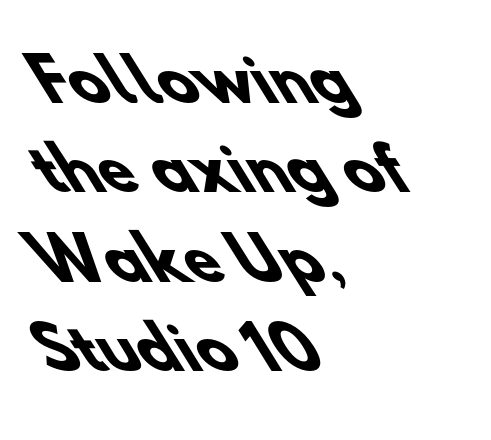
{"serif": "no", "bold": "yes", "weight": "heavy", "width": "normal", "stroke_contrast": "low", "x_height": "small", "monospaced": "no", "underline": "no", "align": "left", "line_spacing": "normal", "line_spacing_ratio": 1.54, "letter_spacing": "normal", "letter_spacing_em": 0.0, "glyph_px": 58}
